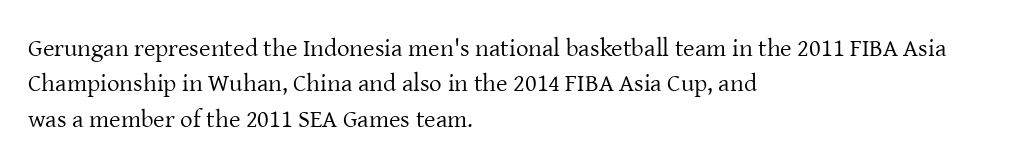
The image shows 25 px text type, upright; set left-aligned, normal line spacing (1.42x), normal letter spacing, not underlined.
